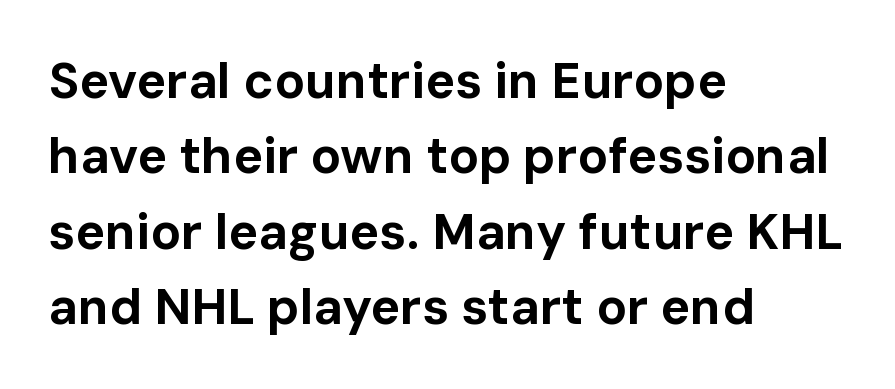
You could not count columns in this text — the font is proportionally spaced. Check where the strokes stop: nothing finishes them off — pure sans. Left-aligned paragraph, ragged on the right. Descenders are the only things crossing below the line. Caption: standard tracking, unaltered.
